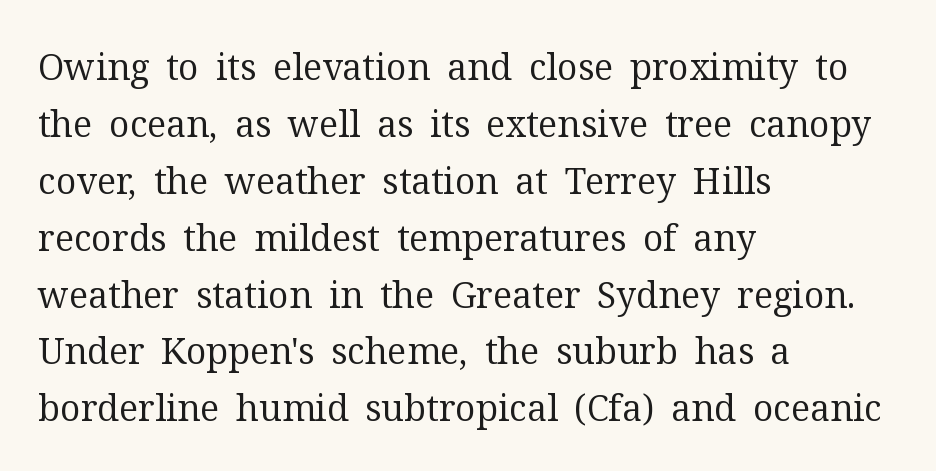
The passage shown is typed in a proportional face where columns would drift. These glyphs show unthickened strokes, regular width or finer. The rag falls on the right side of this text block. The rows are spaced the way most documents space them. Underlining? Definitely not there. This is roman type, the default non-slanted kind.
